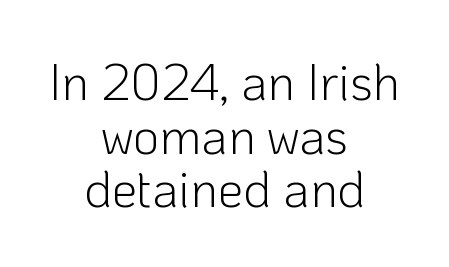
Q: Is the text bold? A: No.
Q: Is the text italic (slanted)? A: No, it is upright.
Q: Is the typeface a serif or a sans-serif typeface? A: Sans-serif.
Q: Is the text underlined? A: No.
Q: How is the paragraph aligned? A: Centered.
Q: Is the spacing between letters normal or unusually wide? A: Normal.
Q: Is the spacing between lines tight, normal or loose? A: Tight.
Q: Width (condensed, normal, or wide)? A: Normal.
Q: Stroke contrast? A: Low.
Q: x-height? A: Medium.
Q: Monospaced? A: No.
